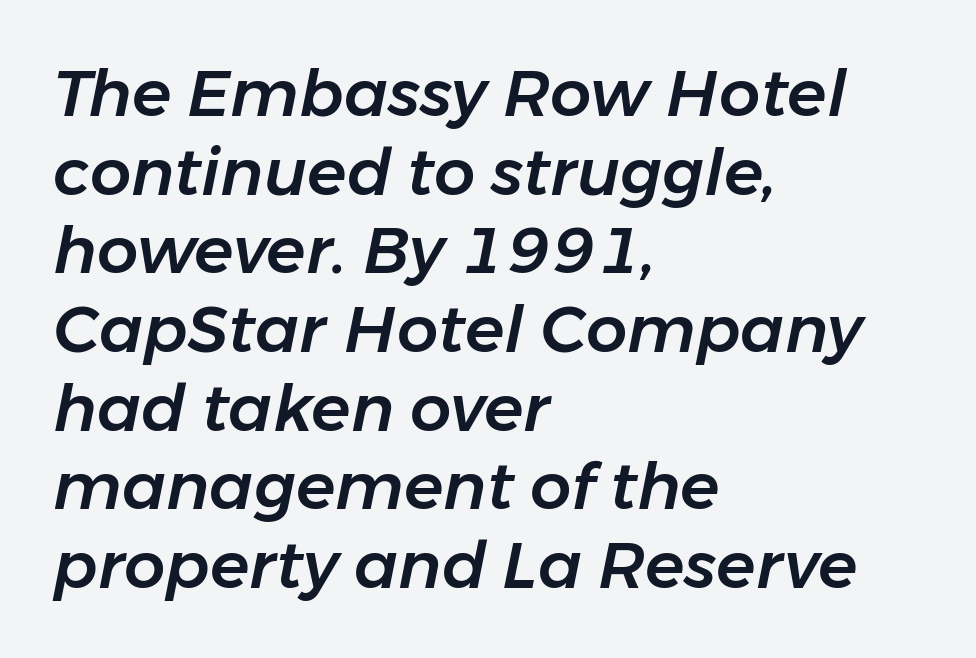
The image shows 65 px text type, italic (leaning right); set left-aligned, line spacing 1.21x, normal letter spacing, not underlined; low stroke contrast and a medium x-height.
